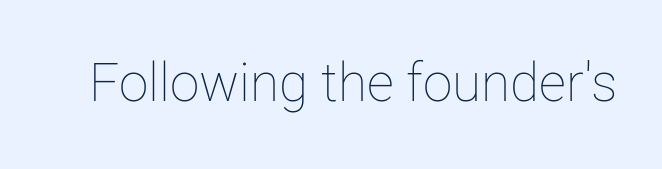
Q: Is the text bold? A: No.
Q: Is the text italic (slanted)? A: No, it is upright.
Q: Is the text underlined? A: No.
Q: Is the spacing between letters normal or unusually wide? A: Normal.
Q: Width (condensed, normal, or wide)? A: Normal.
Q: Stroke contrast? A: Low.
Q: x-height? A: Medium.
Q: Monospaced? A: No.
